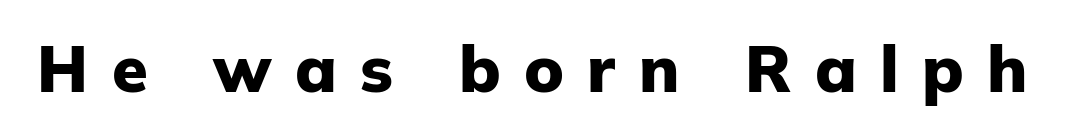
{"serif": "no", "italic": "no", "bold": "yes", "weight": "heavy", "width": "normal", "stroke_contrast": "low", "x_height": "medium", "monospaced": "no", "underline": "no", "letter_spacing": "wide", "letter_spacing_em": 0.36, "glyph_px": 65}
